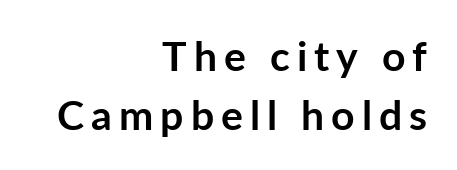
Q: Is the text bold? A: Yes.
Q: Is the text italic (slanted)? A: No, it is upright.
Q: Is the typeface a serif or a sans-serif typeface? A: Sans-serif.
Q: Is the text underlined? A: No.
Q: How is the paragraph aligned? A: Right-aligned.
Q: Is the spacing between lines tight, normal or loose? A: Normal.
Q: Width (condensed, normal, or wide)? A: Normal.
Q: Stroke contrast? A: Low.
Q: x-height? A: Medium.
Q: Monospaced? A: No.
